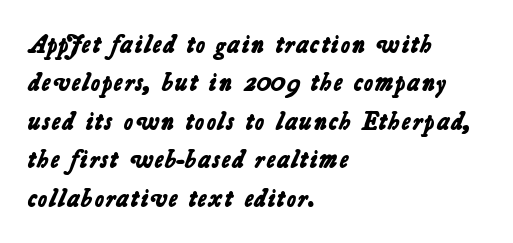
The image shows 25 px bold type; set left-aligned, normal line spacing (1.54x), normal letter spacing, not underlined.
